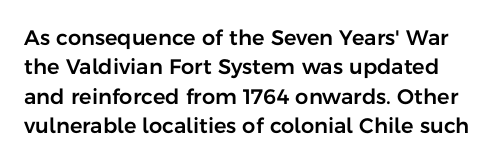
Q: Is the text italic (slanted)? A: No, it is upright.
Q: Is the text underlined? A: No.
Q: Is the spacing between letters normal or unusually wide? A: Normal.
Q: Is the spacing between lines tight, normal or loose? A: Normal.
